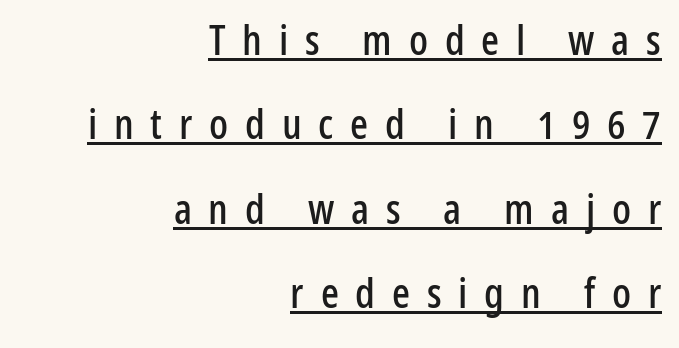
{"serif": "no", "italic": "no", "width": "condensed", "stroke_contrast": "low", "x_height": "medium", "monospaced": "no", "underline": "yes", "align": "right", "line_spacing": "loose", "line_spacing_ratio": 2.01, "letter_spacing": "wide", "letter_spacing_em": 0.4, "glyph_px": 42}
